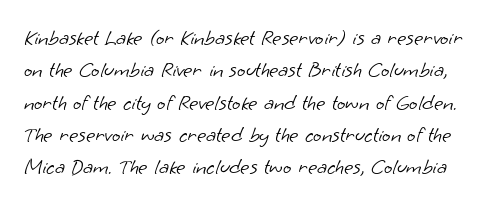
There is no visible air inserted between adjacent glyphs. The letters look calm and open, with moderate or lighter stems. The strip under each line holds only bare page. Summary of vertical rhythm: regular, with standard interline spacing.
